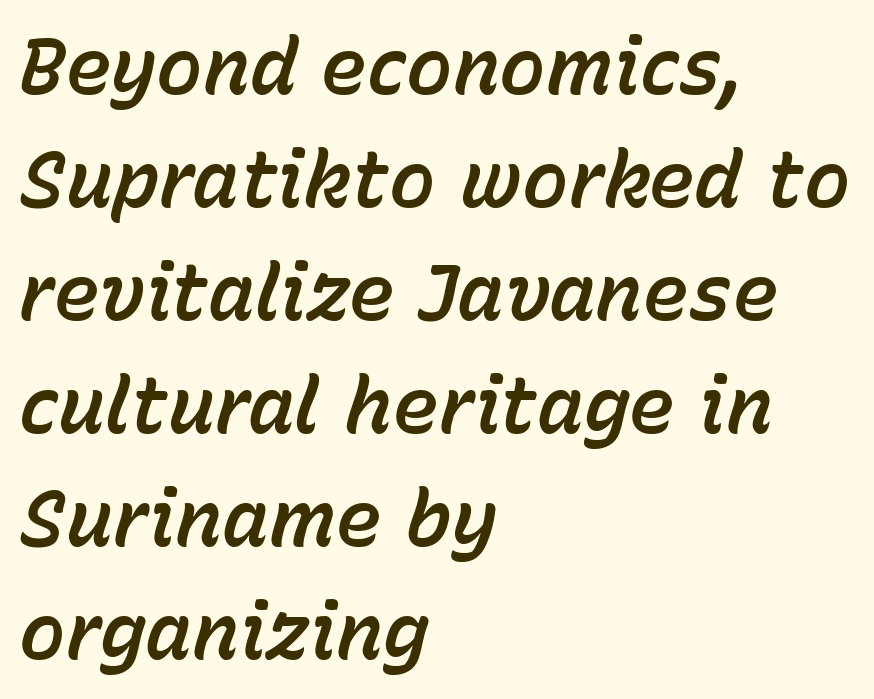
The image shows 78 px text type, italic (leaning right); set left-aligned, normal line spacing (1.45x), normal letter spacing, not underlined; low stroke contrast and a medium x-height.
